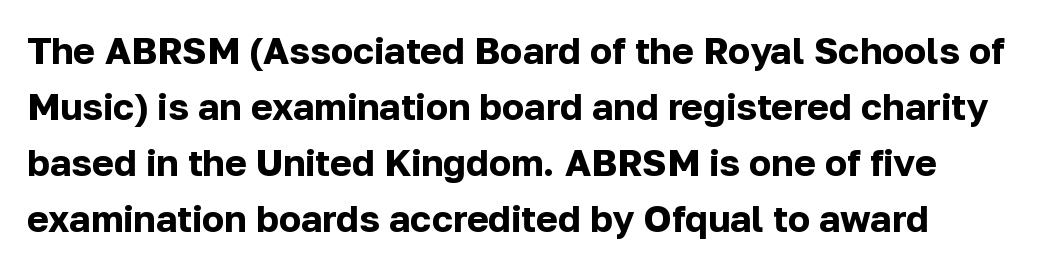
{"serif": "no", "italic": "no", "bold": "yes", "weight": "bold", "width": "normal", "stroke_contrast": "low", "x_height": "medium", "monospaced": "no", "underline": "no", "align": "left", "line_spacing": "normal", "line_spacing_ratio": 1.51, "letter_spacing": "normal", "letter_spacing_em": 0.0, "glyph_px": 37}
